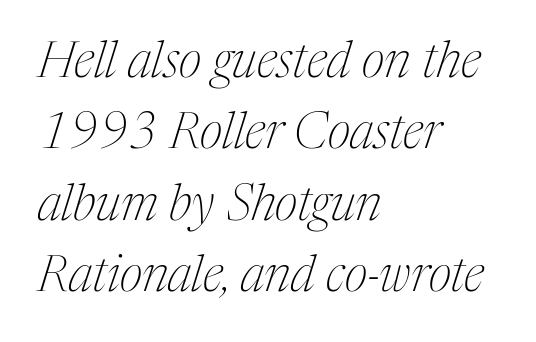
Honestly, the row spacing looks completely unremarkable. The text carries the slant typical of an italic or oblique font. Glance below the letters and you will spot only blank space. Typographically, this falls in the serif category. No extra tracking has been applied to these lines.
